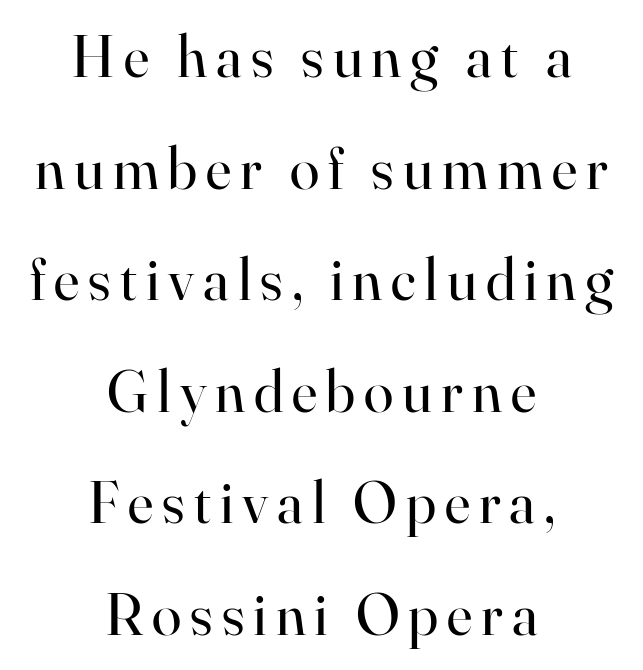
Q: Is the text bold? A: No.
Q: Is the text italic (slanted)? A: No, it is upright.
Q: Is the typeface a serif or a sans-serif typeface? A: Serif.
Q: Is the text underlined? A: No.
Q: How is the paragraph aligned? A: Centered.
Q: Width (condensed, normal, or wide)? A: Normal.
Q: Stroke contrast? A: High.
Q: x-height? A: Small.
Q: Monospaced? A: No.
